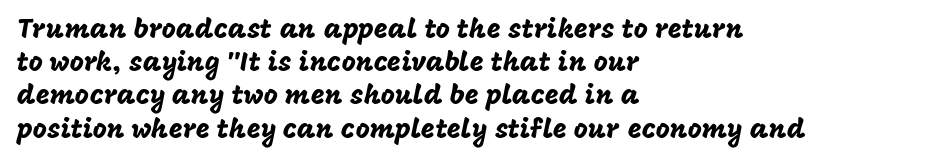
{"underline": "no", "align": "left", "line_spacing_ratio": 1.23, "letter_spacing": "normal", "letter_spacing_em": 0.0, "glyph_px": 27}
